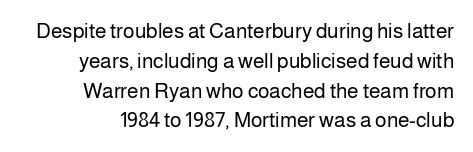
Line spacing here is normal. You can tell it's not italic because the verticals are truly vertical. The space beneath each line is pristine and unruled. Default kerning and tracking; the words read as compact shapes.
